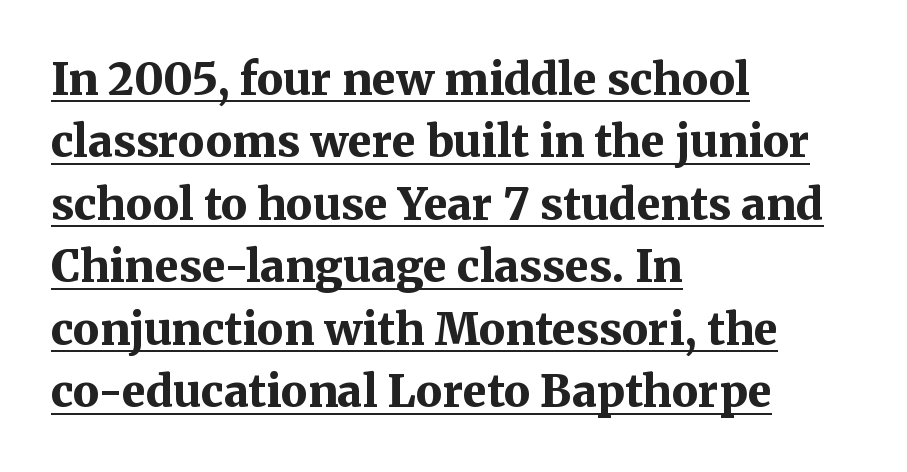
The face used here has the dense, thick strokes of a bold. The type family on display is of the serif kind. Do the characters align in a grid? No, the font is proportional. Underlined type.
